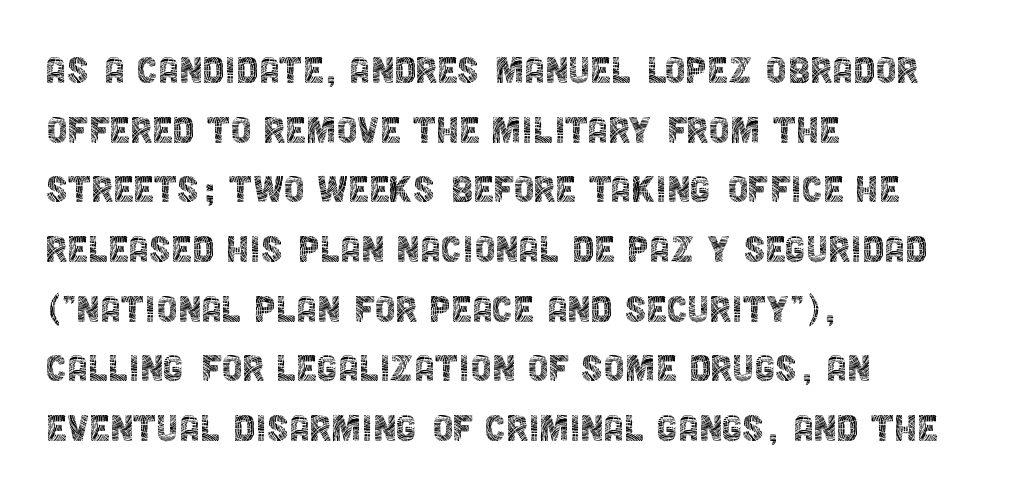
The image shows 47 px thin, condensed sans-serif type, upright; set left-aligned, normal line spacing (1.27x), normal letter spacing, not underlined; a large x-height.
